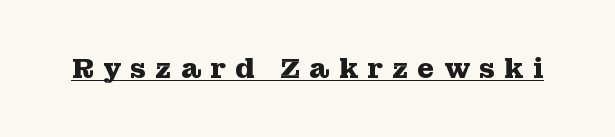
Q: Is the text bold? A: Yes.
Q: Is the text italic (slanted)? A: No, it is upright.
Q: Is the typeface a serif or a sans-serif typeface? A: Serif.
Q: Is the text underlined? A: Yes.
Q: Is the spacing between letters normal or unusually wide? A: Unusually wide.
Q: Width (condensed, normal, or wide)? A: Wide.
Q: Stroke contrast? A: Medium.
Q: x-height? A: Medium.
Q: Monospaced? A: No.
